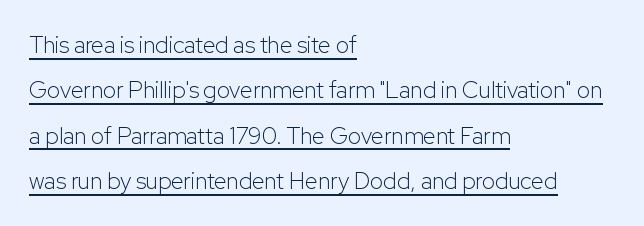
The image shows 23 px text type, upright; set left-aligned, loose line spacing (1.97x), normal letter spacing, underlined.
